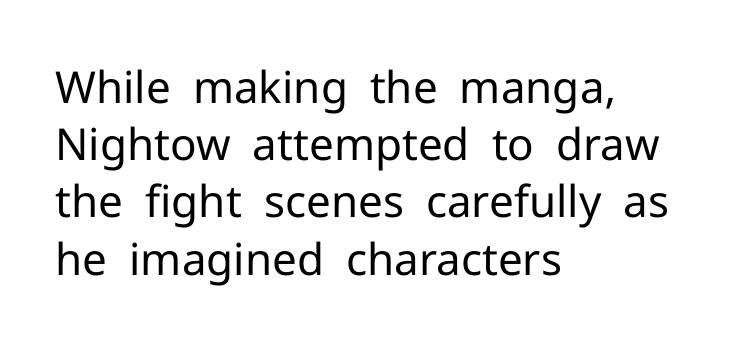
{"serif": "no", "italic": "no", "bold": "no", "weight": "regular", "width": "normal", "stroke_contrast": "low", "x_height": "medium", "monospaced": "no", "underline": "no", "align": "left", "line_spacing": "normal", "line_spacing_ratio": 1.3, "letter_spacing": "normal", "letter_spacing_em": 0.0, "glyph_px": 44}
